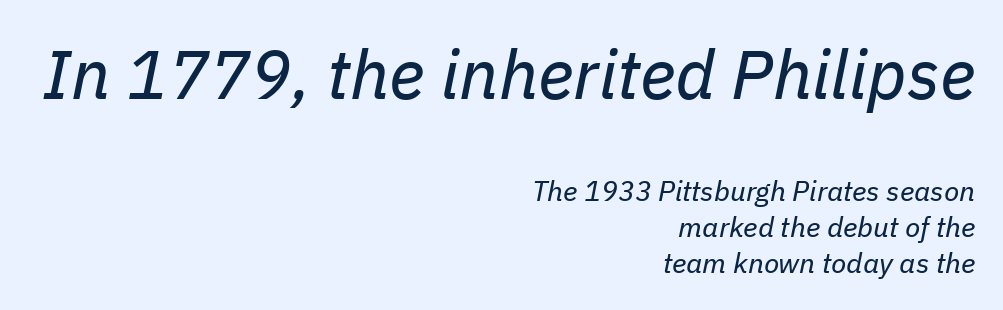
Q: Is the text bold? A: No.
Q: Is the text italic (slanted)? A: Yes, it leans right by about 11 degrees.
Q: Is the text underlined? A: No.
Q: How is the paragraph aligned? A: Right-aligned.
Q: Is the spacing between letters normal or unusually wide? A: Normal.
Q: Is the spacing between lines tight, normal or loose? A: Normal.
Q: Which block of text is set in a larger size, the first (top) or the second (bottom)? A: The first (top) one.
Q: Width (condensed, normal, or wide)? A: Normal.
Q: Stroke contrast? A: Low.
Q: x-height? A: Medium.
Q: Monospaced? A: No.
